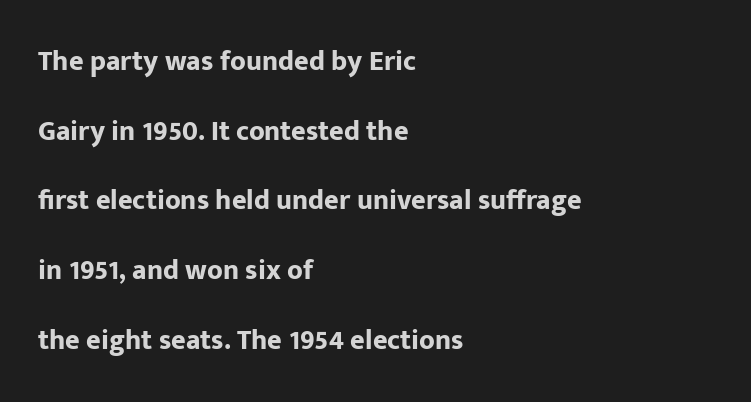
What kind of face is this? One without serifs — a sans. Students, note that the glyphs here touch the page at normal intervals. Heft: maximum for text — a bold. Each line starts at the same left margin while the right side varies. The face used here is proportionally spaced, like ordinary book or web type.
